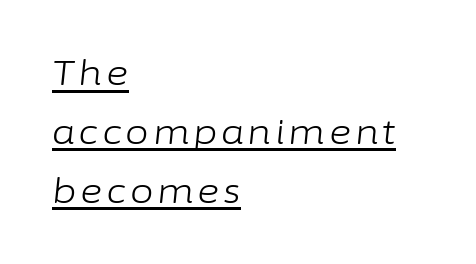
Q: Is the text bold? A: No.
Q: Is the text italic (slanted)? A: Yes, it leans right by about 6 degrees.
Q: Is the text underlined? A: Yes.
Q: How is the paragraph aligned? A: Left-aligned.
Q: Width (condensed, normal, or wide)? A: Normal.
Q: Stroke contrast? A: Low.
Q: x-height? A: Medium.
Q: Monospaced? A: No.
